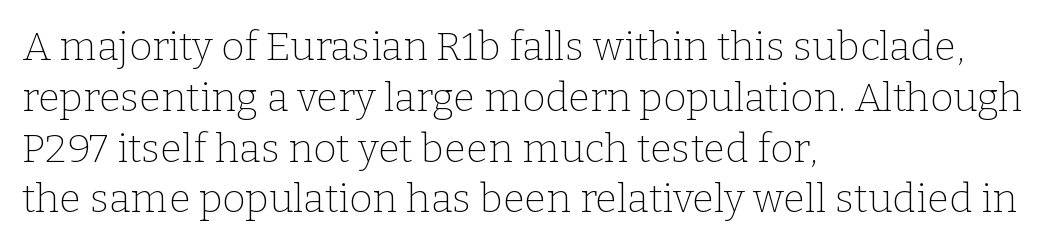
{"serif": "yes", "italic": "no", "bold": "no", "weight": "thin", "width": "normal", "stroke_contrast": "low", "x_height": "medium", "monospaced": "no", "underline": "no", "align": "left", "line_spacing": "normal", "line_spacing_ratio": 1.27, "letter_spacing": "normal", "letter_spacing_em": 0.0, "glyph_px": 40}
